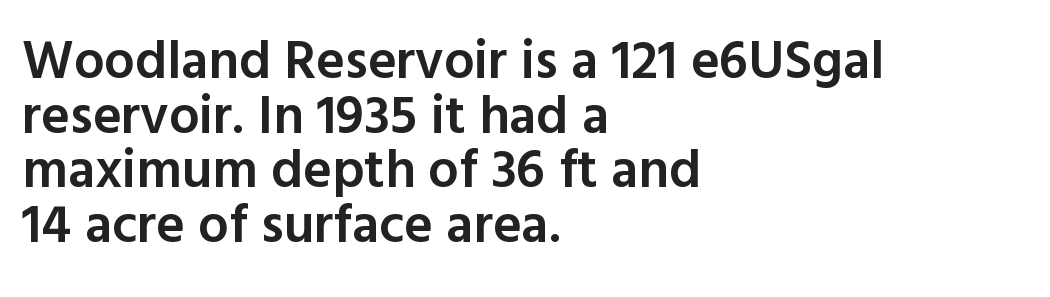
A semibold gives these letters moderate extra thickness, short of bold. Compared with a centered layout, this one pins lines to the left instead. Do the letters lean? They stand straight. Summary of vertical rhythm: compact, with narrow interline spacing. The letters sit at their default tracking, neither squeezed nor spread. The zone under the glyphs is completely vacant.
